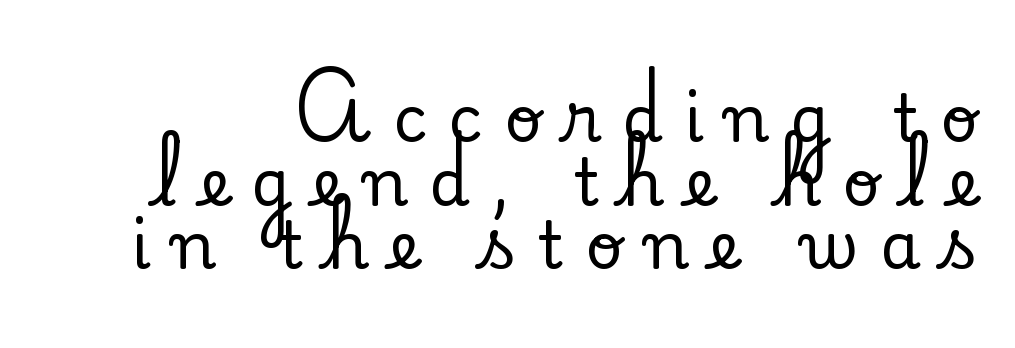
Q: Is the text italic (slanted)? A: No, it is upright.
Q: Is the typeface a serif or a sans-serif typeface? A: Serif.
Q: Is the text underlined? A: No.
Q: Is the spacing between letters normal or unusually wide? A: Unusually wide.
Q: Is the spacing between lines tight, normal or loose? A: Tight.
Q: Width (condensed, normal, or wide)? A: Normal.
Q: Stroke contrast? A: Low.
Q: x-height? A: Small.
Q: Monospaced? A: No.
